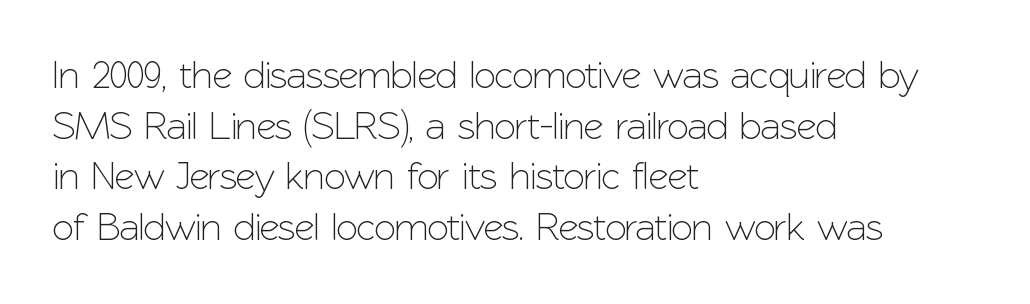
{"serif": "no", "italic": "no", "width": "normal", "stroke_contrast": "low", "x_height": "medium", "monospaced": "no", "underline": "no", "align": "left", "line_spacing": "normal", "line_spacing_ratio": 1.3, "letter_spacing": "normal", "letter_spacing_em": 0.0, "glyph_px": 39}
